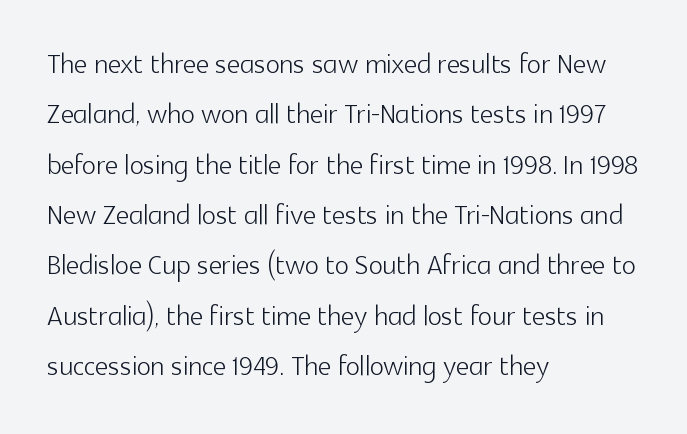
The image shows 37 px light sans-serif type, upright; set left-aligned, normal line spacing (1.36x), normal letter spacing, not underlined; a medium x-height.
